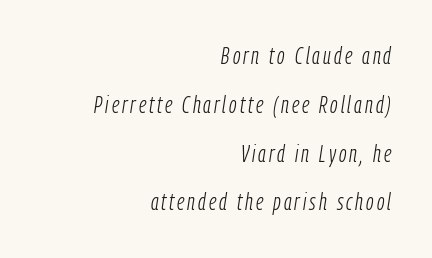
Q: Is the text bold? A: No.
Q: Is the text italic (slanted)? A: Yes, it leans right by about 9 degrees.
Q: Is the text underlined? A: No.
Q: How is the paragraph aligned? A: Right-aligned.
Q: Is the spacing between lines tight, normal or loose? A: Loose.
